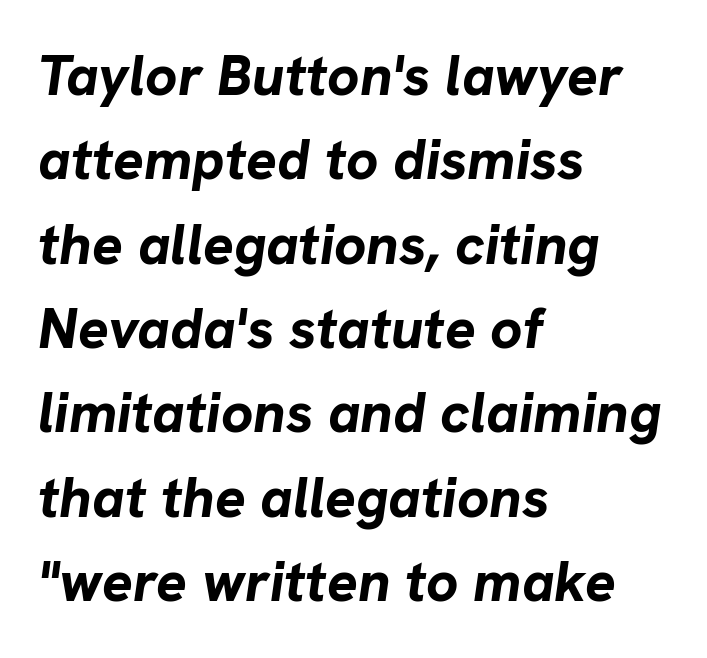
Q: Is the text bold? A: Yes.
Q: Is the text italic (slanted)? A: Yes, it leans right by about 8 degrees.
Q: Is the text underlined? A: No.
Q: How is the paragraph aligned? A: Left-aligned.
Q: Is the spacing between letters normal or unusually wide? A: Normal.
Q: Is the spacing between lines tight, normal or loose? A: Normal.
Q: Width (condensed, normal, or wide)? A: Normal.
Q: Stroke contrast? A: Low.
Q: x-height? A: Medium.
Q: Monospaced? A: No.
